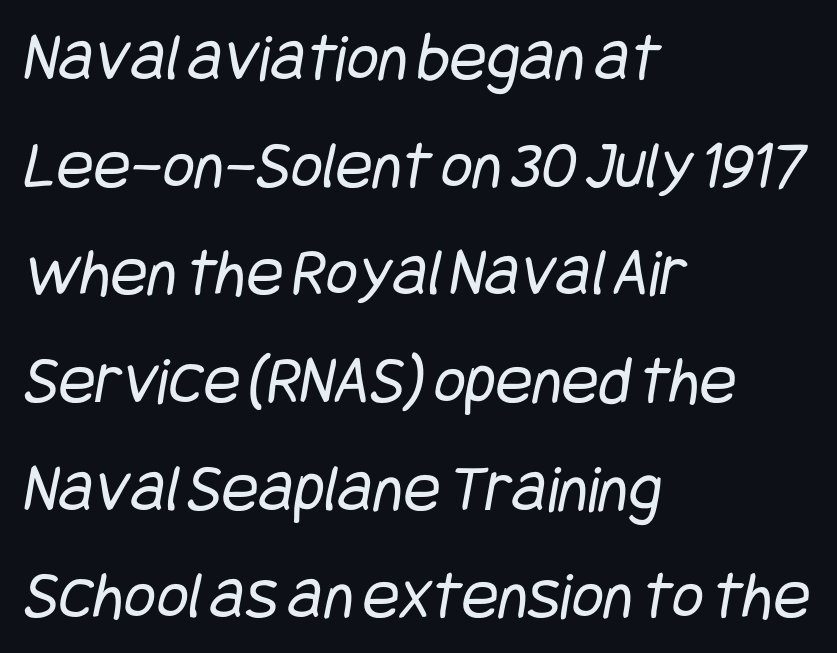
{"serif": "no", "bold": "no", "weight": "regular", "width": "condensed", "stroke_contrast": "low", "x_height": "large", "underline": "no", "align": "left", "line_spacing": "normal", "line_spacing_ratio": 1.56, "letter_spacing": "normal", "letter_spacing_em": 0.0, "glyph_px": 69}
